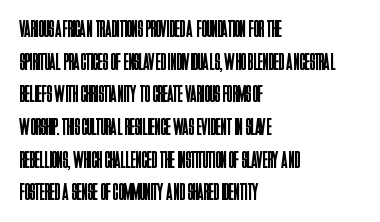
Plain, unruled lines of type. Ordinary non-slanted type is in use. Does extra space separate the letters? No, they use regular spacing. This is not heavy type; no bold has been used. These lines sit exactly where default settings would place them. Reading down the block, your eye returns to a fixed left position each line.
